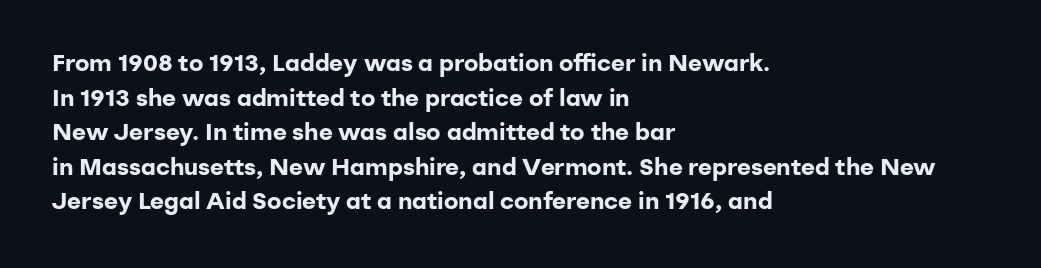
{"italic": "no", "bold": "yes", "underline": "no", "align": "left", "line_spacing": "normal", "line_spacing_ratio": 1.44, "letter_spacing": "normal", "letter_spacing_em": 0.0, "glyph_px": 24}
